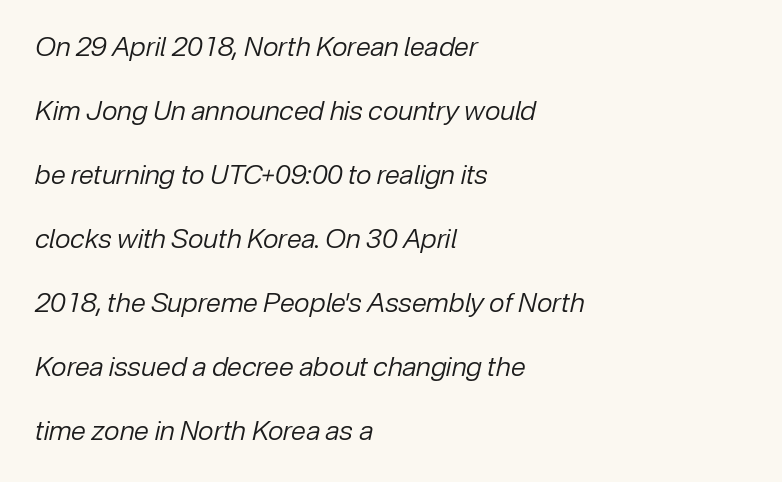
{"italic": "yes", "lean": "right", "slant_degrees": 12, "bold": "no", "underline": "no", "align": "left", "line_spacing": "loose", "line_spacing_ratio": 2.37, "letter_spacing": "normal", "letter_spacing_em": 0.0, "glyph_px": 27}
